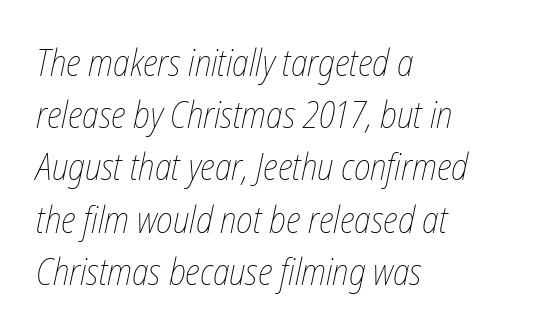
The letters advance in unequal steps, a hallmark of proportional type. The space directly below the letters is spotless. Stroke thickness stays within the range of a standard reading face or lighter. The vertical gap from one line to the next is medium.
